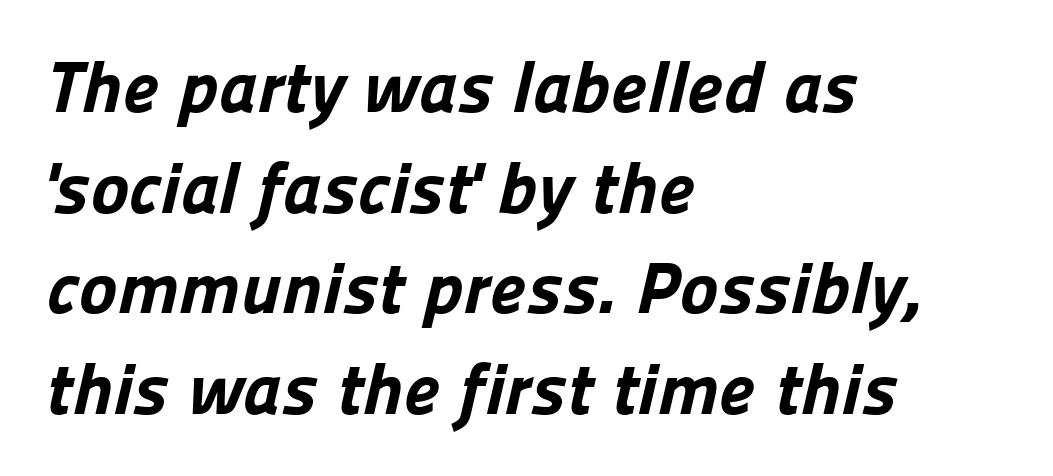
The image shows 73 px bold sans-serif type; set left-aligned, normal line spacing (1.38x), normal letter spacing, not underlined; low stroke contrast and a medium x-height.
